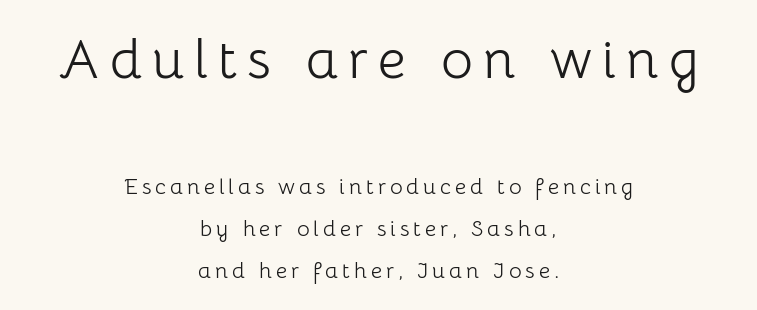
The specimen omits any rule beneath the text block's lines. Characters remain perfectly vertical along every line. The type family on display is of the sans-serif kind. Quick note: interline space is abundant. The characters are drawn with everyday or finer stroke widths.
